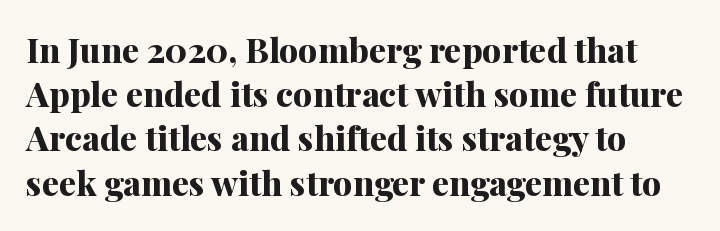
{"serif": "yes", "italic": "no", "bold": "yes", "weight": "bold", "width": "normal", "stroke_contrast": "medium", "x_height": "medium", "monospaced": "no", "underline": "no", "align": "left", "line_spacing": "normal", "line_spacing_ratio": 1.3, "letter_spacing": "normal", "letter_spacing_em": 0.0, "glyph_px": 34}
